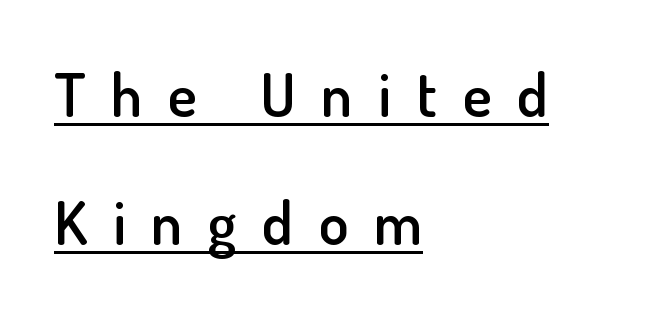
Words appear elongated and porous because spacing is wide. What decoration does the sample have? An underline. Summary of vertical rhythm: relaxed, with wide interline spacing. The rag falls on the right side of this text block. Students, this is semibold: more ink than regular, less than bold.
